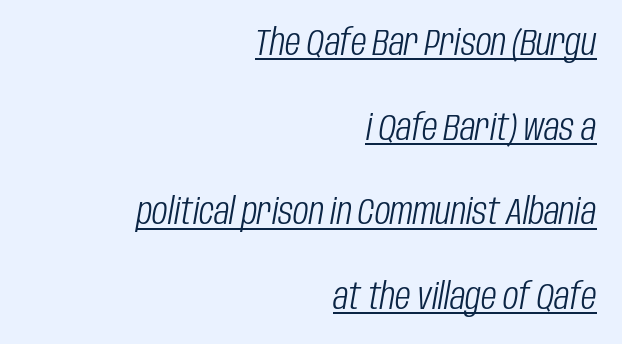
Q: Is the text bold? A: No.
Q: Is the text italic (slanted)? A: Yes, it leans right by about 10 degrees.
Q: Is the text underlined? A: Yes.
Q: How is the paragraph aligned? A: Right-aligned.
Q: Is the spacing between letters normal or unusually wide? A: Normal.
Q: Is the spacing between lines tight, normal or loose? A: Loose.
Q: Width (condensed, normal, or wide)? A: Condensed.
Q: Stroke contrast? A: Low.
Q: x-height? A: Large.
Q: Monospaced? A: No.
